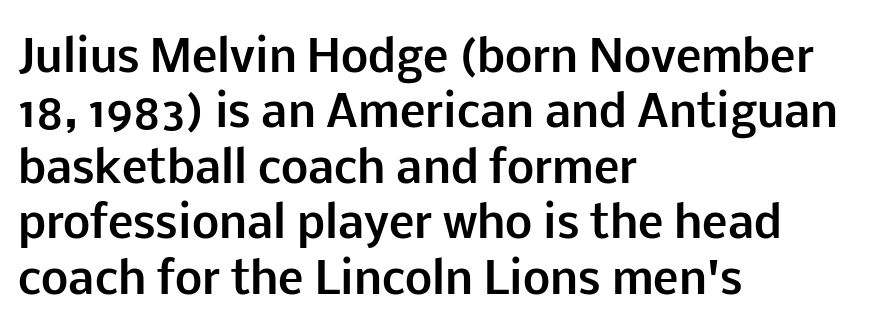
Q: Is the text bold? A: Yes.
Q: Is the text italic (slanted)? A: No, it is upright.
Q: Is the typeface a serif or a sans-serif typeface? A: Sans-serif.
Q: Is the text underlined? A: No.
Q: How is the paragraph aligned? A: Left-aligned.
Q: Is the spacing between letters normal or unusually wide? A: Normal.
Q: Is the spacing between lines tight, normal or loose? A: Normal.
Q: Width (condensed, normal, or wide)? A: Normal.
Q: Stroke contrast? A: Low.
Q: x-height? A: Medium.
Q: Monospaced? A: No.
